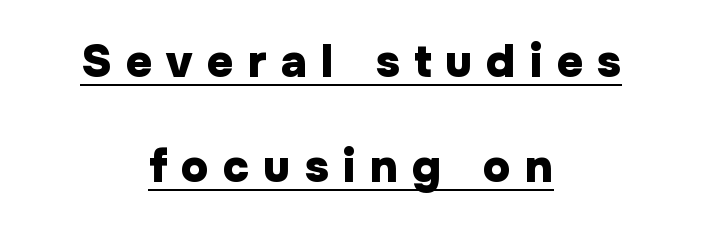
{"serif": "no", "italic": "no", "bold": "yes", "weight": "heavy", "width": "normal", "stroke_contrast": "low", "x_height": "medium", "monospaced": "no", "underline": "yes", "align": "center", "line_spacing": "loose", "line_spacing_ratio": 2.29, "letter_spacing": "wide", "letter_spacing_em": 0.31, "glyph_px": 46}
